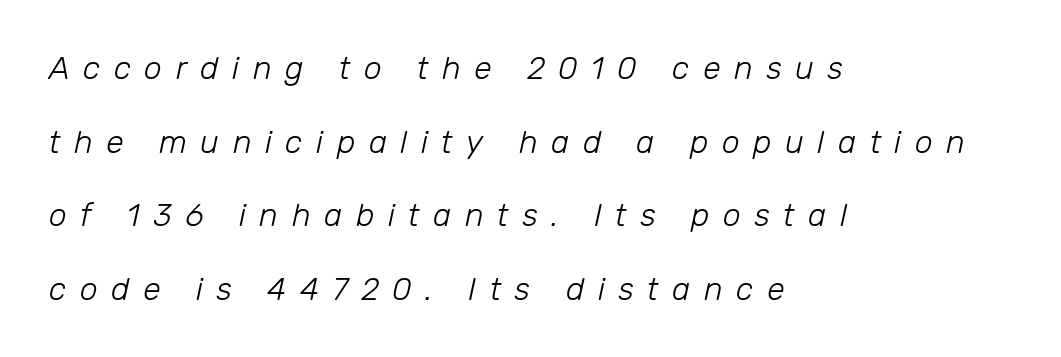
The image shows 32 px light type, italic (leaning right); set left-aligned, loose line spacing (2.3x), unusually wide letter spacing (+0.42 em), not underlined; low stroke contrast and a medium x-height.
